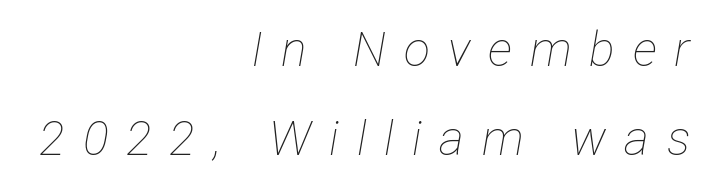
Yep, that's italic — everything's leaning. Unmarked baselines from the first word to the last. No extra ink here — the face is not bold. The rag falls on the left side of this text block.
